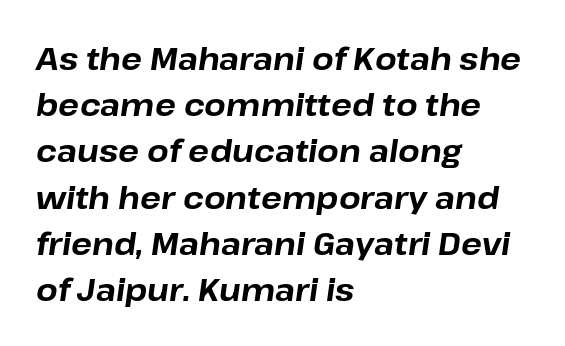
Q: Is the text bold? A: Yes.
Q: Is the text italic (slanted)? A: Yes, it leans right by about 8 degrees.
Q: Is the text underlined? A: No.
Q: How is the paragraph aligned? A: Left-aligned.
Q: Is the spacing between letters normal or unusually wide? A: Normal.
Q: Is the spacing between lines tight, normal or loose? A: Normal.
Q: Width (condensed, normal, or wide)? A: Normal.
Q: Stroke contrast? A: Low.
Q: x-height? A: Medium.
Q: Monospaced? A: No.
